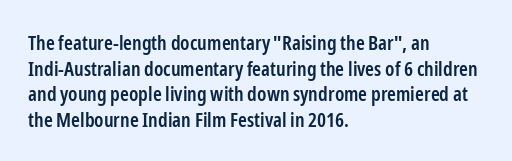
Caption: multi-line text, flush left, ragged right. This sample keeps an unexceptional amount of space between lines. Glance below the letters and you will spot only blank space. How are the letters spaced? Ordinarily, with no added tracking. The letters stand straight up with perfectly vertical stems.
